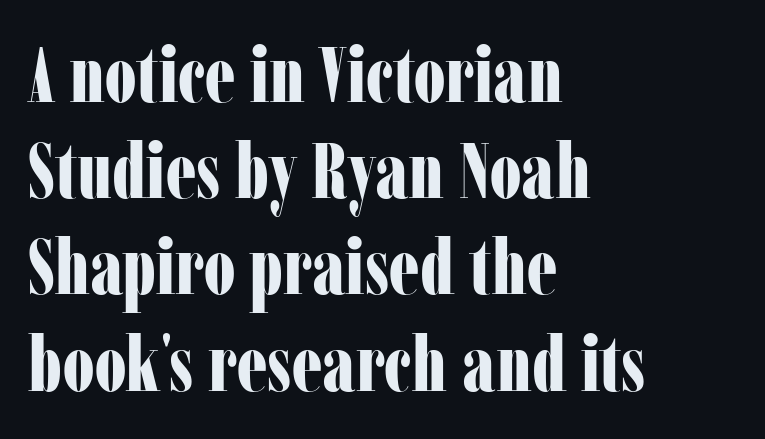
Q: Is the text bold? A: Yes.
Q: Is the text italic (slanted)? A: No, it is upright.
Q: Is the typeface a serif or a sans-serif typeface? A: Serif.
Q: Is the text underlined? A: No.
Q: How is the paragraph aligned? A: Left-aligned.
Q: Is the spacing between letters normal or unusually wide? A: Normal.
Q: Is the spacing between lines tight, normal or loose? A: Normal.
Q: Width (condensed, normal, or wide)? A: Condensed.
Q: Stroke contrast? A: Low.
Q: x-height? A: Medium.
Q: Monospaced? A: No.
